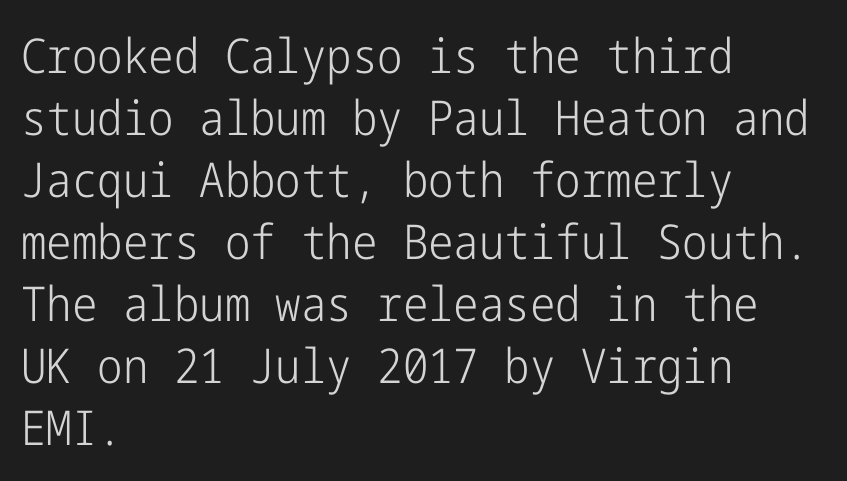
{"serif": "no", "italic": "no", "bold": "no", "weight": "light", "width": "condensed", "stroke_contrast": "low", "x_height": "medium", "underline": "no", "align": "left", "line_spacing": "normal", "line_spacing_ratio": 1.29, "letter_spacing": "normal", "letter_spacing_em": 0.0, "glyph_px": 48}
